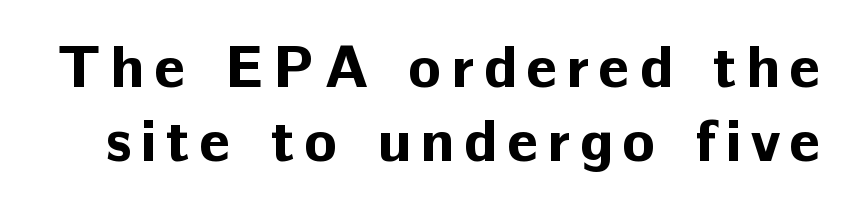
Q: Is the text bold? A: Yes.
Q: Is the text italic (slanted)? A: No, it is upright.
Q: Is the typeface a serif or a sans-serif typeface? A: Sans-serif.
Q: Is the text underlined? A: No.
Q: Width (condensed, normal, or wide)? A: Normal.
Q: Stroke contrast? A: Low.
Q: x-height? A: Medium.
Q: Monospaced? A: No.
